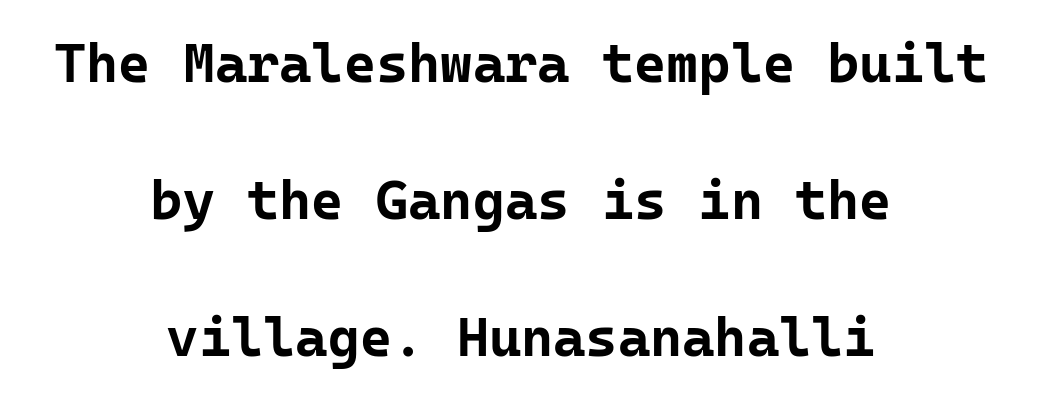
{"serif": "no", "italic": "no", "bold": "yes", "weight": "bold", "width": "normal", "stroke_contrast": "low", "x_height": "medium", "monospaced": "yes", "underline": "no", "align": "center", "line_spacing": "loose", "line_spacing_ratio": 2.49, "letter_spacing": "normal", "letter_spacing_em": 0.0, "glyph_px": 55}
